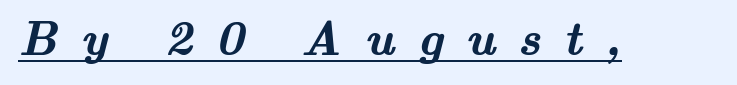
The image shows 48 px semibold, wide serif type; set unusually wide letter spacing (+0.47 em), underlined; medium stroke contrast and a small x-height.
